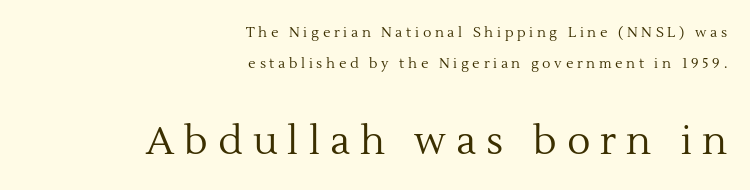
The face used here appears at its bigger size in the lower chunk. A great deal of white space separates one row of letters from the next. The type is letterspaced generously, with wide tracking. Layout note: lines flush right.
